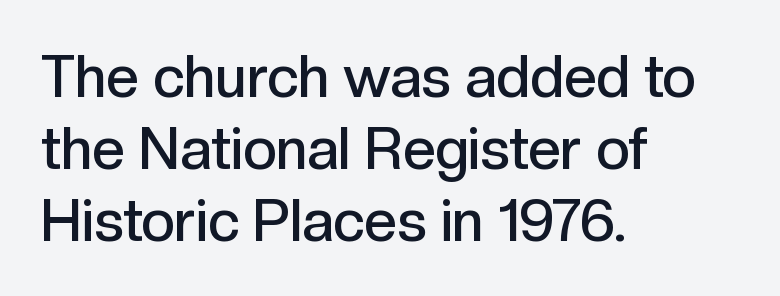
The type sits square on the baseline with zero lean. Nobody touched the tracking dial on this one. Notice the strokes are somewhat thickened but not fully heavy: this is a semibold. Each line starts at the same left margin while the right side varies.
